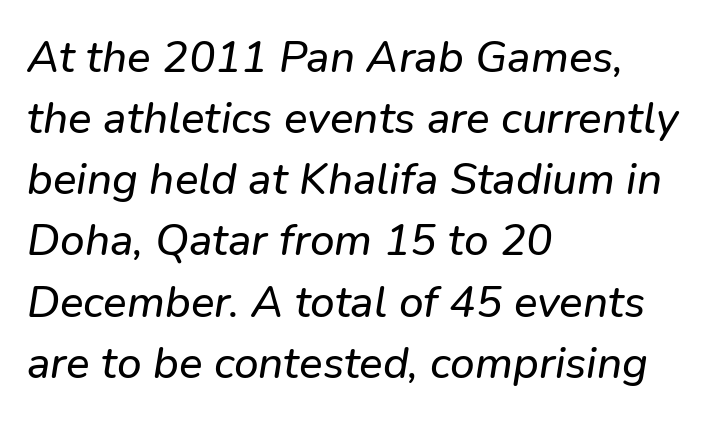
{"serif": "no", "width": "normal", "stroke_contrast": "low", "x_height": "medium", "monospaced": "no", "underline": "no", "align": "left", "line_spacing": "normal", "line_spacing_ratio": 1.39, "letter_spacing": "normal", "letter_spacing_em": 0.0, "glyph_px": 44}
